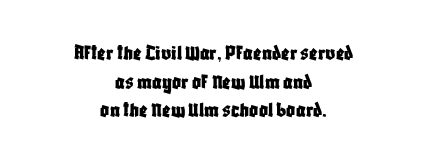
Has an underline been added? It has not. Spacing between characters is what you'd get straight out of the box. The lettering holds an erect, upright posture throughout. The compositor balanced each line on the midline.
